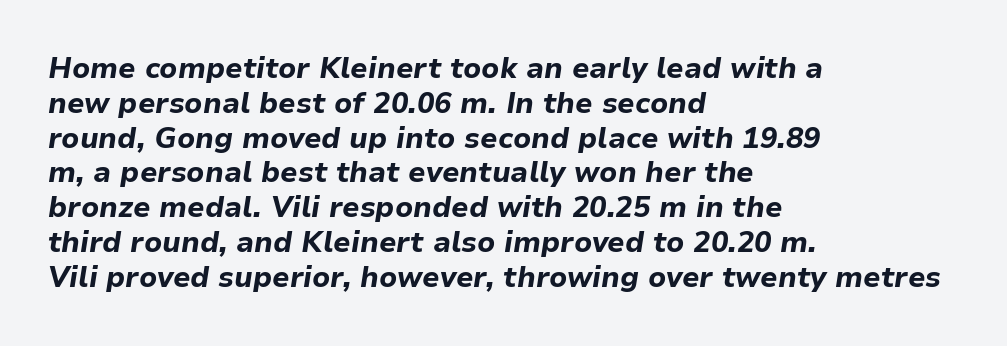
Q: Is the text bold? A: Yes.
Q: Is the text italic (slanted)? A: Yes, it leans right by about 9 degrees.
Q: Is the text underlined? A: No.
Q: How is the paragraph aligned? A: Left-aligned.
Q: Is the spacing between letters normal or unusually wide? A: Normal.
Q: Width (condensed, normal, or wide)? A: Normal.
Q: Stroke contrast? A: Low.
Q: x-height? A: Medium.
Q: Monospaced? A: No.
